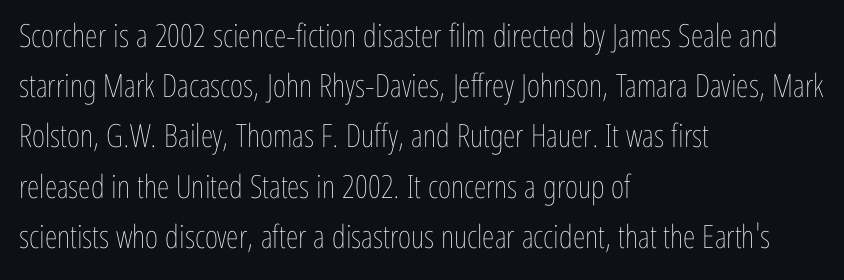
{"italic": "no", "bold": "no", "weight": "thin", "width": "condensed", "stroke_contrast": "low", "x_height": "medium", "monospaced": "no", "underline": "no", "align": "left", "line_spacing": "normal", "line_spacing_ratio": 1.57, "letter_spacing": "normal", "letter_spacing_em": 0.0, "glyph_px": 32}
